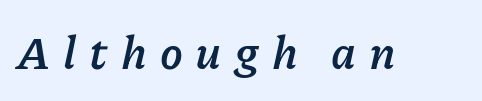
Spacing between characters has been opened up far beyond the box default. Type without underlining. Caption: bold face, heavy strokes. Designer's note — italics engaged. Each letter keeps its own natural width here, so spacing adapts to shape.
